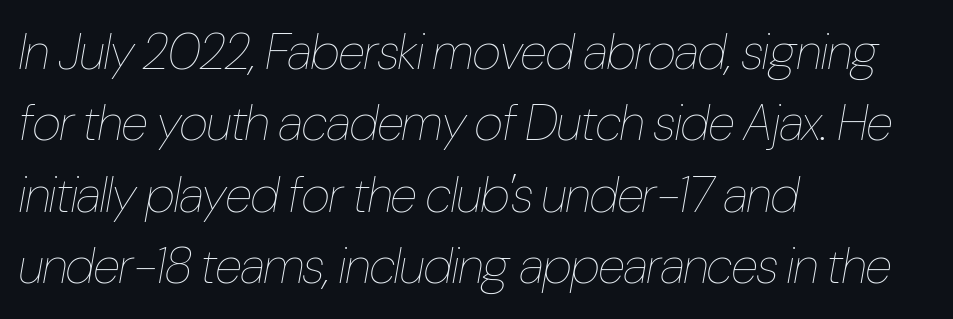
Q: Is the text bold? A: No.
Q: Is the text italic (slanted)? A: Yes, it leans right by about 10 degrees.
Q: Is the text underlined? A: No.
Q: How is the paragraph aligned? A: Left-aligned.
Q: Is the spacing between letters normal or unusually wide? A: Normal.
Q: Is the spacing between lines tight, normal or loose? A: Normal.
Q: Width (condensed, normal, or wide)? A: Condensed.
Q: Stroke contrast? A: Low.
Q: x-height? A: Medium.
Q: Monospaced? A: No.
